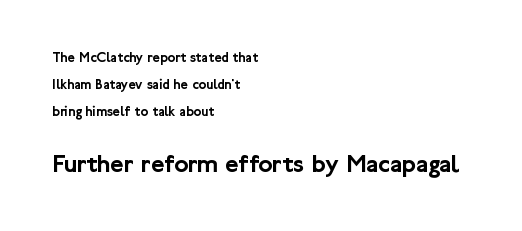
Q: Is the text italic (slanted)? A: No, it is upright.
Q: Is the text underlined? A: No.
Q: How is the paragraph aligned? A: Left-aligned.
Q: Is the spacing between letters normal or unusually wide? A: Normal.
Q: Is the spacing between lines tight, normal or loose? A: Loose.
Q: Which block of text is set in a larger size, the first (top) or the second (bottom)? A: The second (bottom) one.
